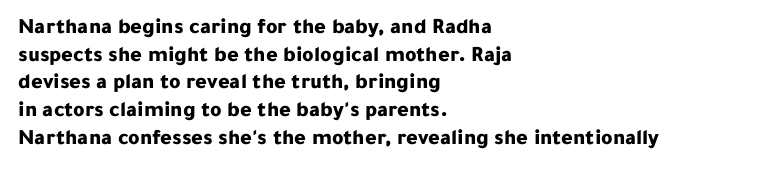
These words are printed bold, with thick strokes throughout. The string is rendered with underlining switched off. What's the leading like? Ordinary, nothing unusual. Tracking value appears to be zero — textbook default spacing. This rendering uses left alignment, leaving the right contour irregular. Every stem runs plumb, perpendicular to the baseline.
